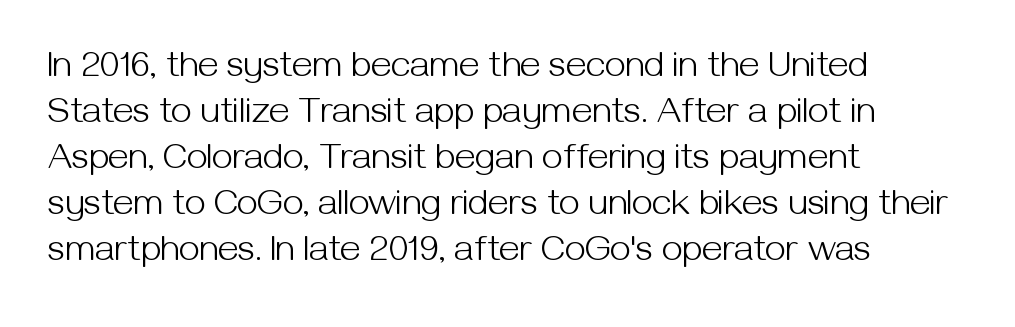
Tracking value appears to be zero — textbook default spacing. Alignment: flush left. Classification — sans serif. Think of a printed novel: that variable character pitch is what you see here. The typography opts for an upright posture over an oblique one. Decoration check: the copy has no underline.
